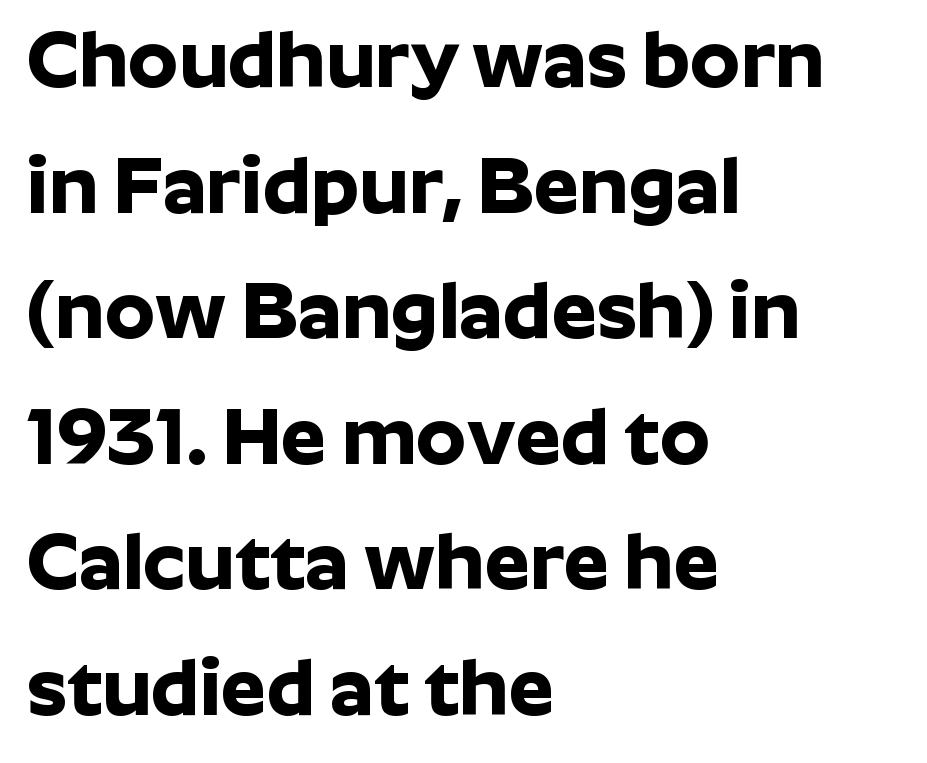
{"serif": "no", "italic": "no", "bold": "yes", "weight": "bold", "width": "normal", "stroke_contrast": "low", "x_height": "medium", "monospaced": "no", "underline": "no", "align": "left", "line_spacing": "normal", "line_spacing_ratio": 1.57, "letter_spacing": "normal", "letter_spacing_em": 0.0, "glyph_px": 80}
